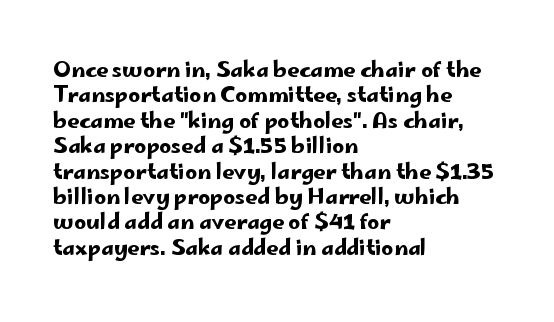
Q: Is the text italic (slanted)? A: No, it is upright.
Q: Is the text underlined? A: No.
Q: How is the paragraph aligned? A: Left-aligned.
Q: Is the spacing between letters normal or unusually wide? A: Normal.
